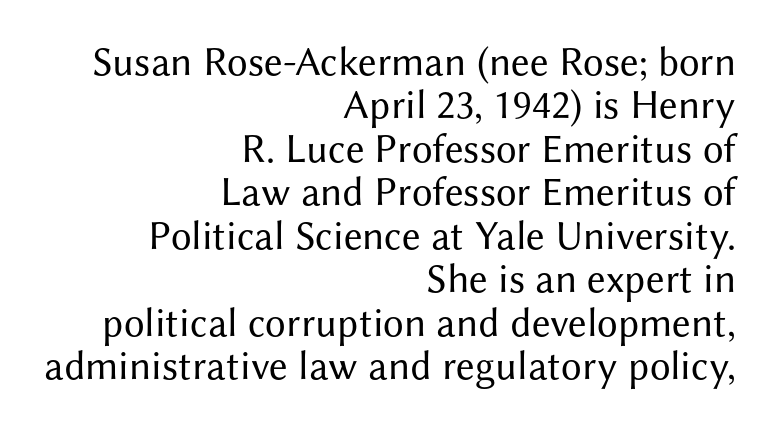
{"serif": "no", "italic": "no", "bold": "no", "weight": "regular", "width": "normal", "stroke_contrast": "medium", "x_height": "medium", "monospaced": "no", "underline": "no", "align": "right", "line_spacing": "tight", "line_spacing_ratio": 1.06, "letter_spacing": "normal", "letter_spacing_em": 0.0, "glyph_px": 41}
